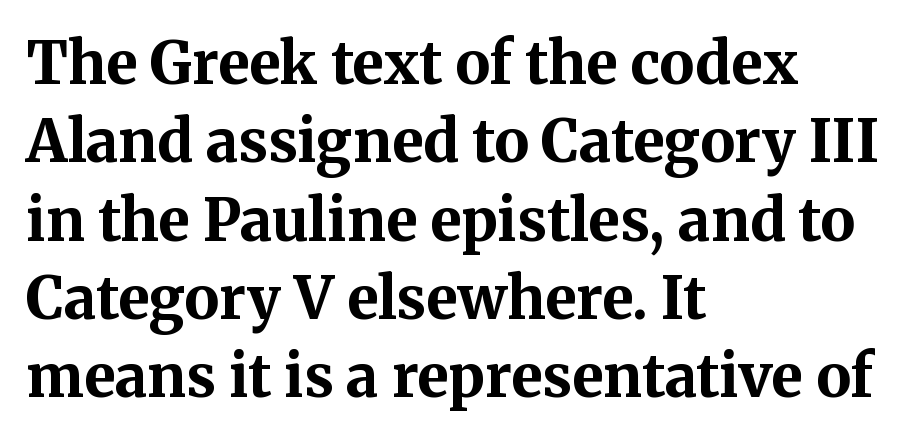
Q: Is the text bold? A: Yes.
Q: Is the text italic (slanted)? A: No, it is upright.
Q: Is the typeface a serif or a sans-serif typeface? A: Serif.
Q: Is the text underlined? A: No.
Q: How is the paragraph aligned? A: Left-aligned.
Q: Is the spacing between letters normal or unusually wide? A: Normal.
Q: Is the spacing between lines tight, normal or loose? A: Normal.
Q: Width (condensed, normal, or wide)? A: Normal.
Q: Stroke contrast? A: Medium.
Q: x-height? A: Medium.
Q: Monospaced? A: No.
